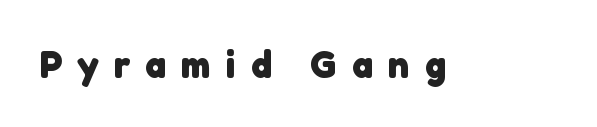
In terms of letterform style, serifs are entirely absent. How heavy is the stroke? Heavy — this is a bold. The face used here is proportionally spaced, like ordinary book or web type. The string is rendered with underlining switched off. The horizontal fit of the characters is loose and conspicuously gappy.
